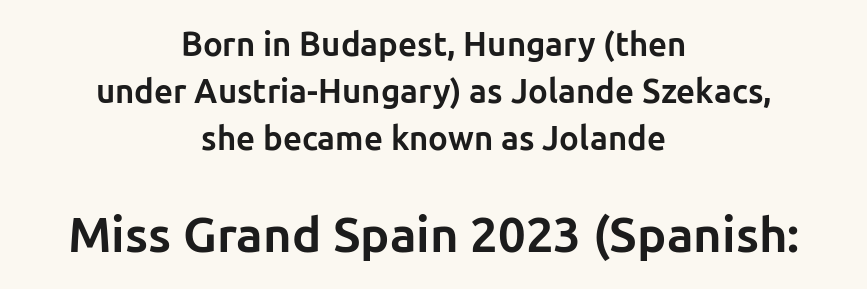
Type without underlining. Typographically, this falls in the sans-serif category. Is the type bold? Yes — the strokes are clearly thick and heavy. If you folded the block vertically in half, each line would mirror itself in length. Is this a fixed-width face? No — the glyphs have proportional, varying widths. Horizontal bands of white between lines are of average thickness.
